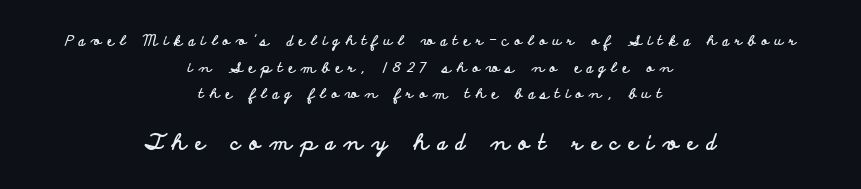
{"bold": "yes", "underline": "no", "align": "center", "line_spacing": "loose", "line_spacing_ratio": 1.9, "letter_spacing": "wide", "letter_spacing_em": 0.42, "larger_block": "second", "size_ratio": 1.5, "glyph_px": 21}
